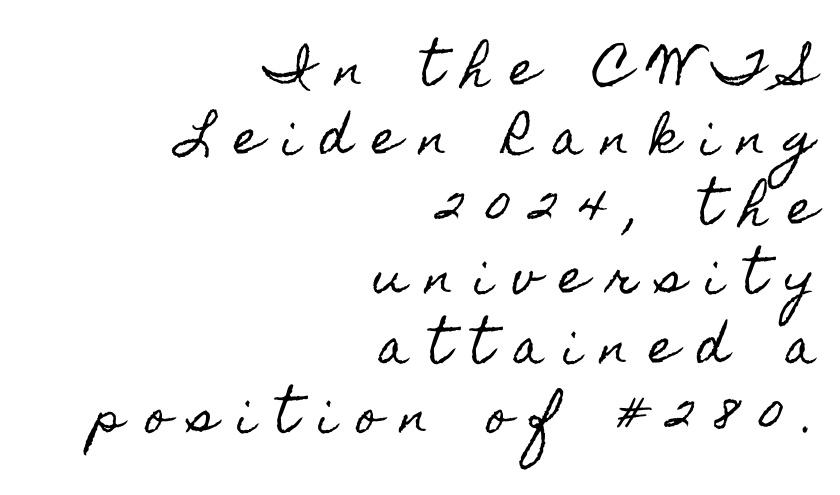
{"width": "condensed", "x_height": "small", "monospaced": "no", "underline": "no", "align": "right", "line_spacing": "normal", "line_spacing_ratio": 1.51, "letter_spacing": "wide", "letter_spacing_em": 0.45, "glyph_px": 46}
